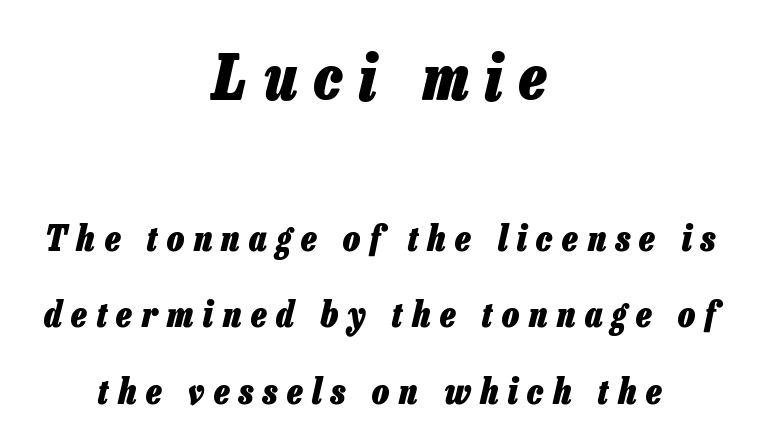
{"italic": "yes", "lean": "right", "slant_degrees": 13, "bold": "yes", "weight": "heavy", "width": "condensed", "stroke_contrast": "low", "x_height": "medium", "monospaced": "no", "underline": "no", "align": "center", "line_spacing": "loose", "line_spacing_ratio": 2.13, "letter_spacing": "wide", "letter_spacing_em": 0.27, "larger_block": "first", "size_ratio": 1.75, "glyph_px": 63}
